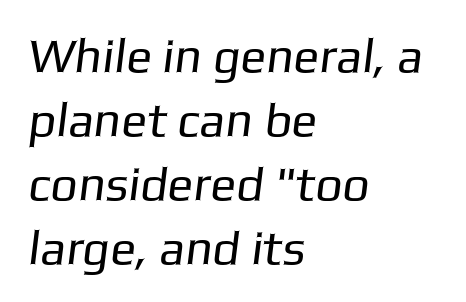
Q: Is the text bold? A: No.
Q: Is the typeface a serif or a sans-serif typeface? A: Sans-serif.
Q: Is the text underlined? A: No.
Q: How is the paragraph aligned? A: Left-aligned.
Q: Is the spacing between letters normal or unusually wide? A: Normal.
Q: Is the spacing between lines tight, normal or loose? A: Normal.
Q: Width (condensed, normal, or wide)? A: Normal.
Q: Stroke contrast? A: Low.
Q: x-height? A: Medium.
Q: Monospaced? A: No.
